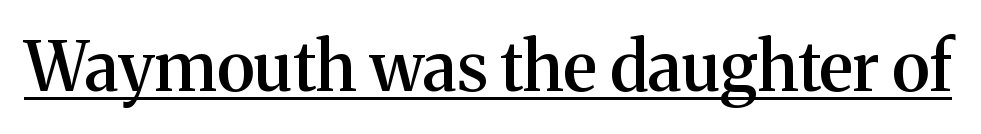
Is this a fixed-width face? No — the glyphs have proportional, varying widths. Every letter is mildly thick-stroked: semibold rather than bold. Regarding serifs, this sample has them. Check the space under the baseline: a stroke is drawn there. In terms of posture, this sample is upright. This sample uses plain, unmodified letter spacing.
